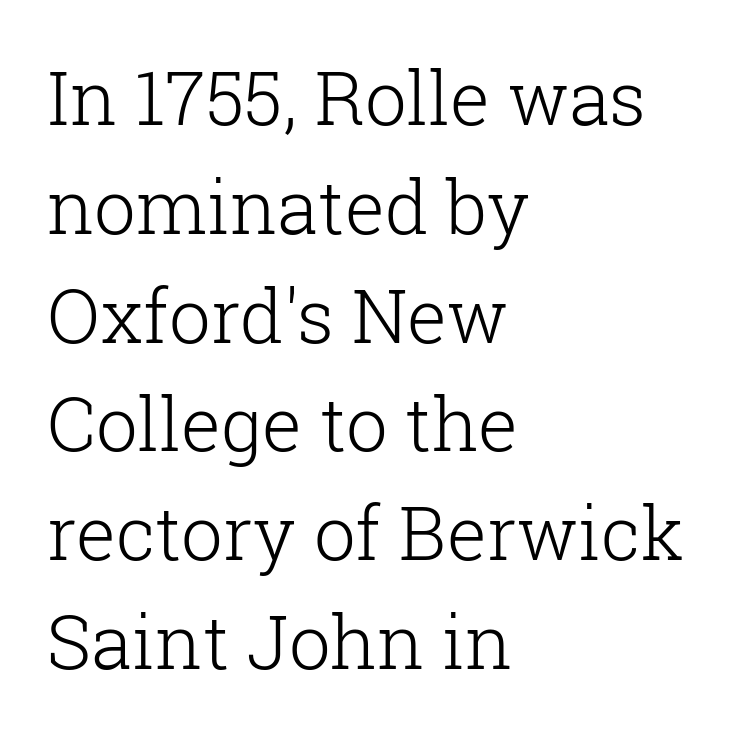
The lettering stays uniformly vertical, giving the passage a roman look. Yep, those are serifs on the letters. Every row of glyphs begins at an identical x-position on the left. Compared with typical paragraphs, the rows here are spaced about the same.
